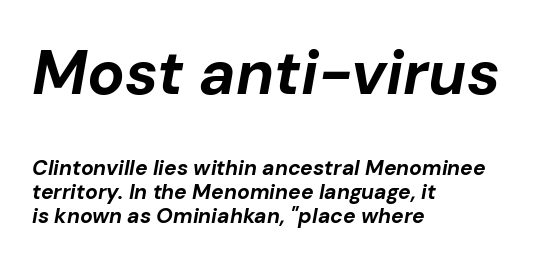
Q: Is the text bold? A: Yes.
Q: Is the text italic (slanted)? A: Yes, it leans right by about 10 degrees.
Q: Is the text underlined? A: No.
Q: How is the paragraph aligned? A: Left-aligned.
Q: Is the spacing between letters normal or unusually wide? A: Normal.
Q: Which block of text is set in a larger size, the first (top) or the second (bottom)? A: The first (top) one.
Q: Width (condensed, normal, or wide)? A: Normal.
Q: Stroke contrast? A: Low.
Q: x-height? A: Medium.
Q: Monospaced? A: No.
